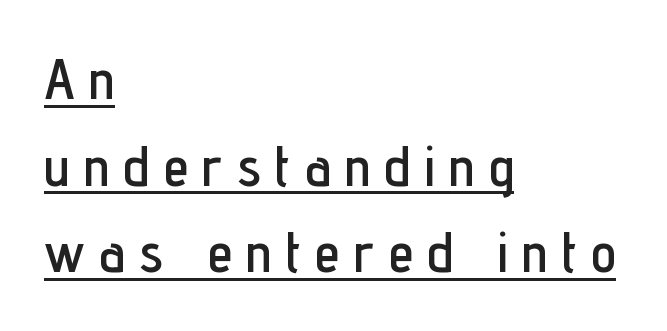
These characters rest on top of a visible drawn line. Every row of glyphs begins at an identical x-position on the left. This block has exactly the height ordinary leading produces. Character widths vary here, with narrow letters taking less room than wide ones. This is sans-serif lettering, the kind often seen on screens and signage.
